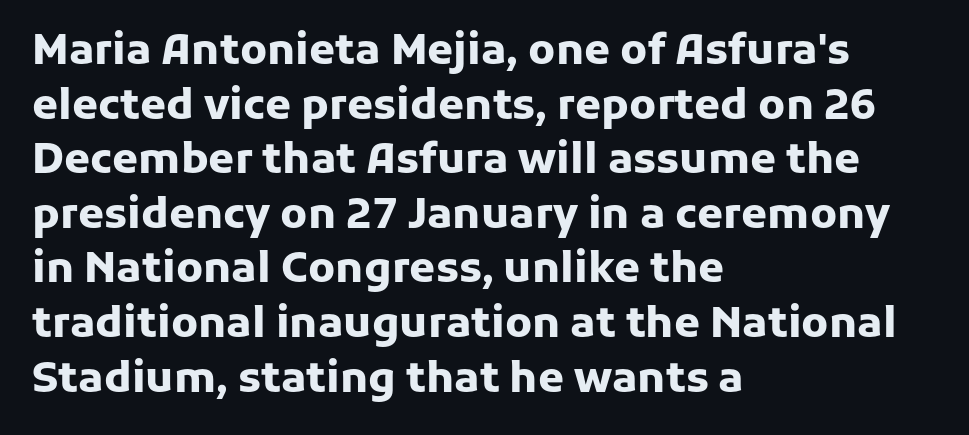
Q: Is the text bold? A: Yes.
Q: Is the text italic (slanted)? A: No, it is upright.
Q: Is the typeface a serif or a sans-serif typeface? A: Sans-serif.
Q: Is the text underlined? A: No.
Q: How is the paragraph aligned? A: Left-aligned.
Q: Is the spacing between letters normal or unusually wide? A: Normal.
Q: Is the spacing between lines tight, normal or loose? A: Normal.
Q: Width (condensed, normal, or wide)? A: Normal.
Q: Stroke contrast? A: Low.
Q: x-height? A: Medium.
Q: Monospaced? A: No.
